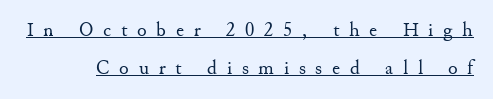
A rule runs beneath these lines of type. Look at the tracking — it's clearly loosened, letters drifting apart. Stem width sits at or under what a default text font uses. Posture: vertical. A typesetter would call this leading open, well beyond the default.
